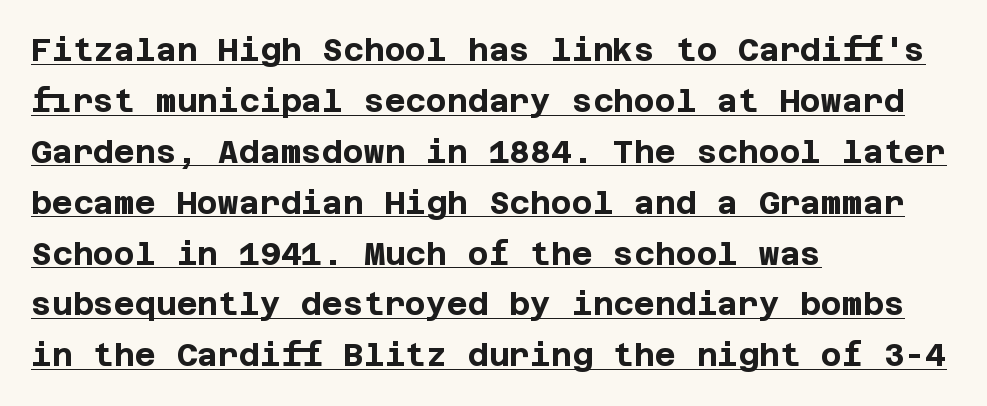
{"serif": "no", "italic": "no", "bold": "yes", "weight": "bold", "width": "normal", "stroke_contrast": "low", "x_height": "large", "underline": "yes", "align": "left", "line_spacing": "normal", "line_spacing_ratio": 1.59, "letter_spacing": "normal", "letter_spacing_em": 0.0, "glyph_px": 32}
